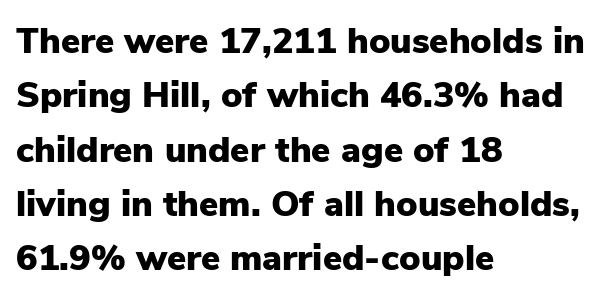
{"serif": "no", "italic": "no", "bold": "yes", "weight": "heavy", "width": "normal", "stroke_contrast": "low", "x_height": "medium", "monospaced": "no", "underline": "no", "align": "left", "line_spacing": "normal", "line_spacing_ratio": 1.51, "letter_spacing": "normal", "letter_spacing_em": 0.0, "glyph_px": 36}
